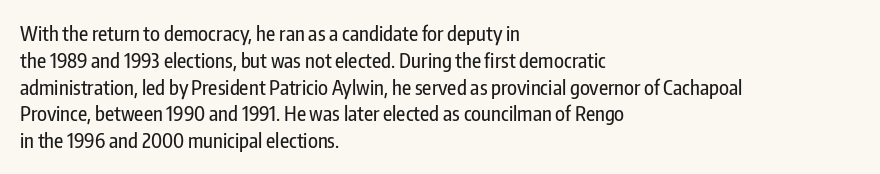
The image shows 20 px text type, upright; set left-aligned, normal line spacing (1.34x), normal letter spacing, not underlined.
